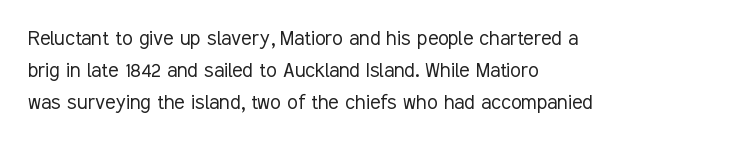
{"italic": "no", "bold": "no", "underline": "no", "align": "left", "line_spacing": "normal", "line_spacing_ratio": 1.34, "letter_spacing": "normal", "letter_spacing_em": 0.0, "glyph_px": 24}
